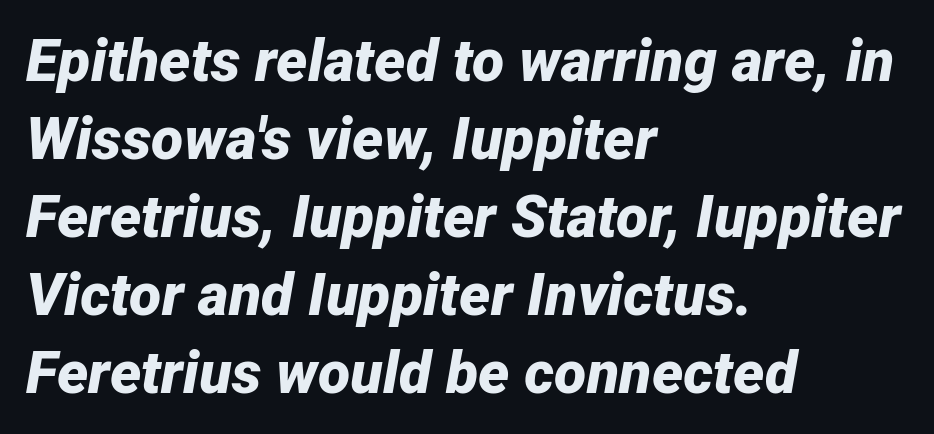
The image shows 59 px bold type, italic (leaning right); set left-aligned, normal line spacing (1.32x), normal letter spacing, not underlined; low stroke contrast and a medium x-height.
